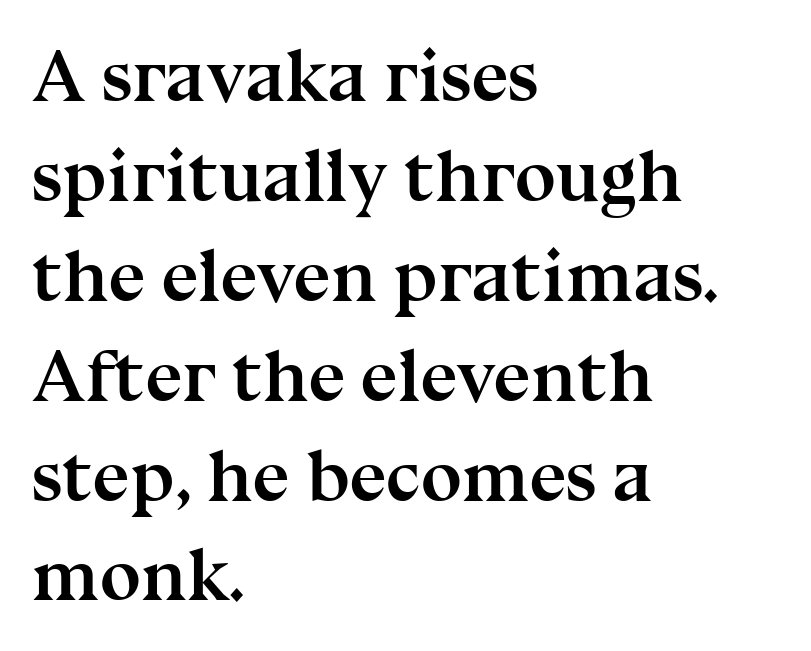
These lines carry a lot of weight — the face is fully bold. The font's upright variant was chosen for this text. The face used here is proportionally spaced, like ordinary book or web type. Which margin do the lines hug? The left one — the right edge is uneven. The foot of each line stays bare and open.
